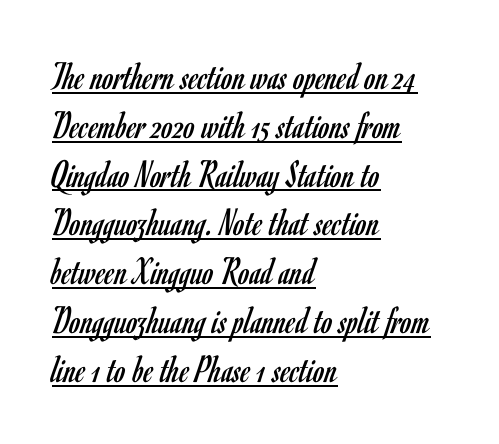
Q: Is the text bold? A: No.
Q: Is the text italic (slanted)? A: Yes.
Q: Is the typeface a serif or a sans-serif typeface? A: Sans-serif.
Q: Is the text underlined? A: Yes.
Q: How is the paragraph aligned? A: Left-aligned.
Q: Is the spacing between letters normal or unusually wide? A: Normal.
Q: Width (condensed, normal, or wide)? A: Condensed.
Q: Stroke contrast? A: Low.
Q: x-height? A: Small.
Q: Monospaced? A: No.
